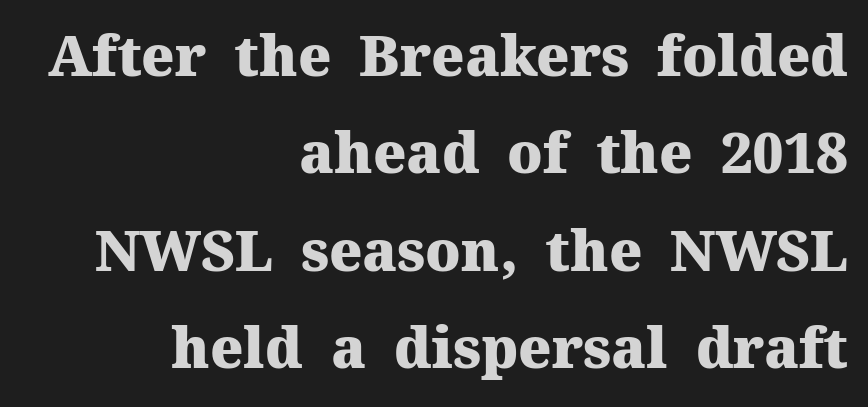
Q: Is the text bold? A: Yes.
Q: Is the text italic (slanted)? A: No, it is upright.
Q: Is the typeface a serif or a sans-serif typeface? A: Serif.
Q: Is the text underlined? A: No.
Q: How is the paragraph aligned? A: Right-aligned.
Q: Is the spacing between letters normal or unusually wide? A: Normal.
Q: Width (condensed, normal, or wide)? A: Normal.
Q: Stroke contrast? A: Medium.
Q: x-height? A: Medium.
Q: Monospaced? A: No.
